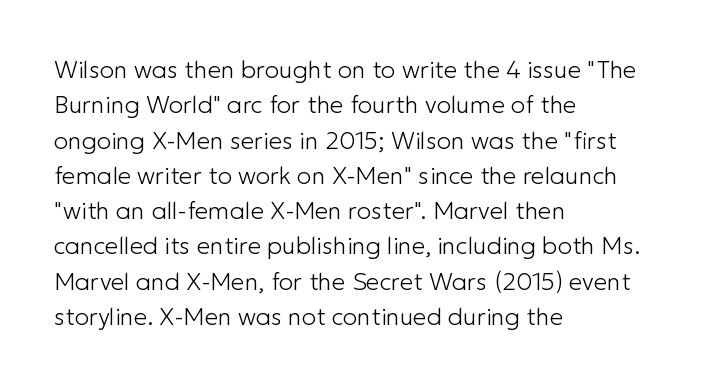
Q: Is the text bold? A: No.
Q: Is the text italic (slanted)? A: No, it is upright.
Q: Is the text underlined? A: No.
Q: How is the paragraph aligned? A: Left-aligned.
Q: Is the spacing between letters normal or unusually wide? A: Normal.
Q: Is the spacing between lines tight, normal or loose? A: Normal.
